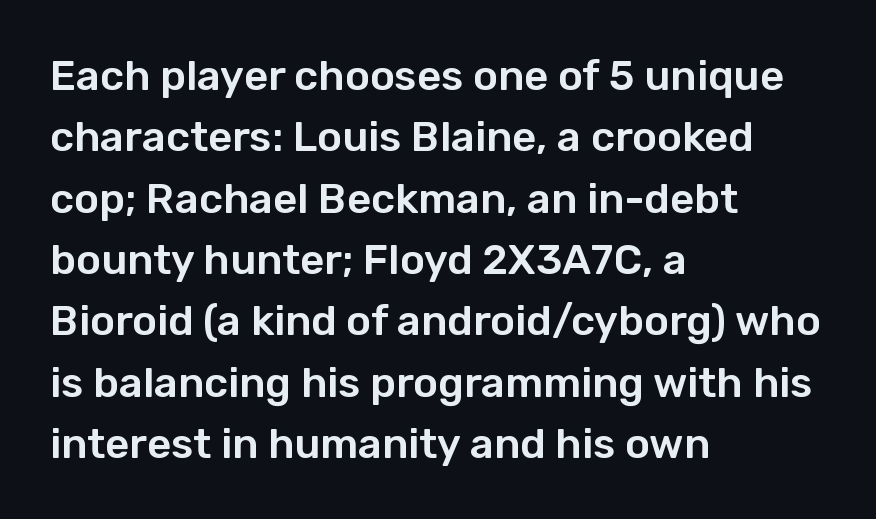
The image shows 42 px sans-serif type, upright; set left-aligned, normal line spacing (1.46x), normal letter spacing, not underlined; low stroke contrast and a medium x-height.
